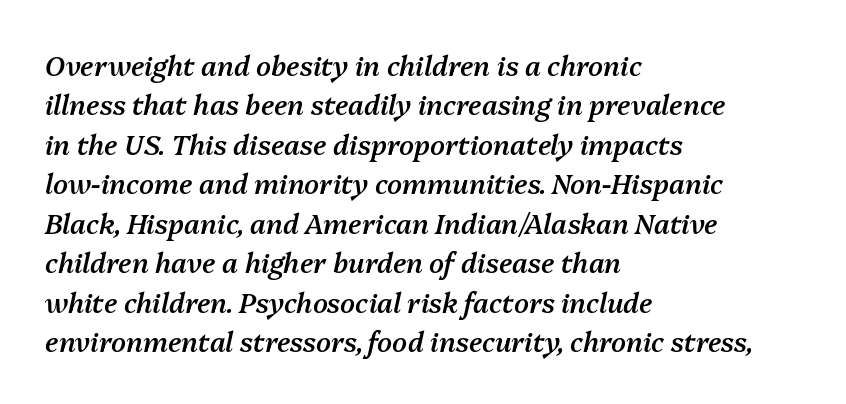
The image shows 27 px text type, italic (leaning right); set left-aligned, normal line spacing (1.46x), normal letter spacing, not underlined.
